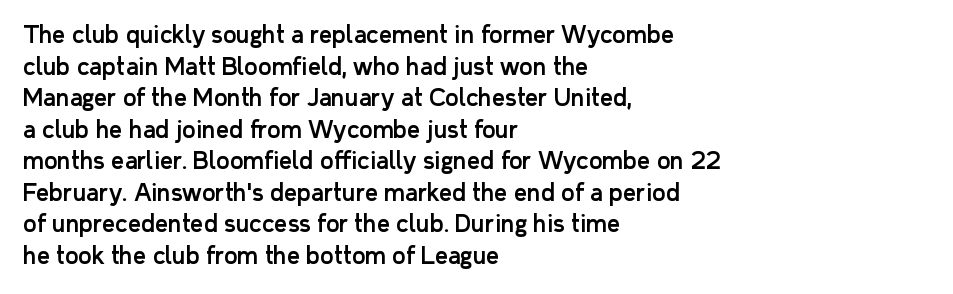
The letterforms sit shoulder to shoulder at normal distance. The paragraph has a hard left edge and a soft right edge. A clean baseline with only descenders dipping below it. No italicization has been applied; the sample stays upright.
